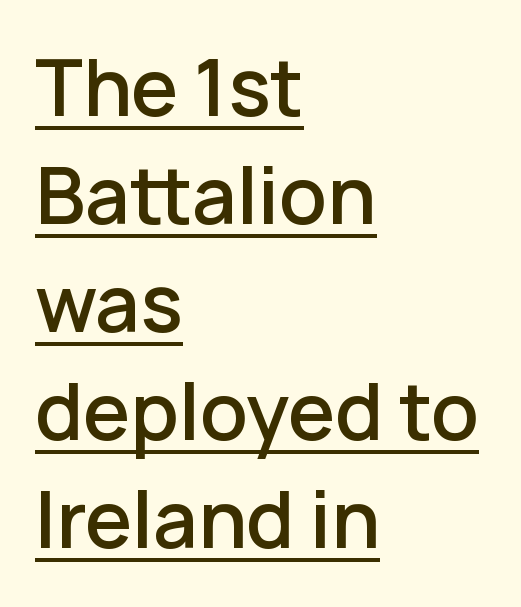
Character widths vary here, with narrow letters taking less room than wide ones. Every letter is mildly thick-stroked: semibold rather than bold. Every row of glyphs begins at an identical x-position on the left. Posture: upright roman. The passage shown is underscored from start to finish.
